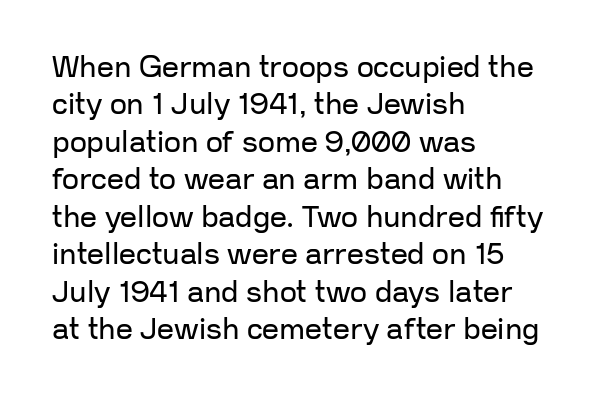
The image shows 30 px regular-weight sans-serif type, upright; set left-aligned, normal line spacing (1.25x), normal letter spacing, not underlined; low stroke contrast and a medium x-height.
